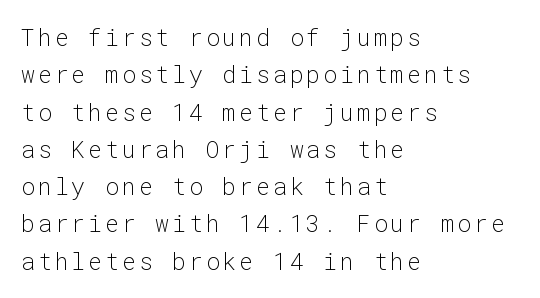
The image shows 23 px text type, upright; set left-aligned, normal line spacing (1.62x), not underlined.
